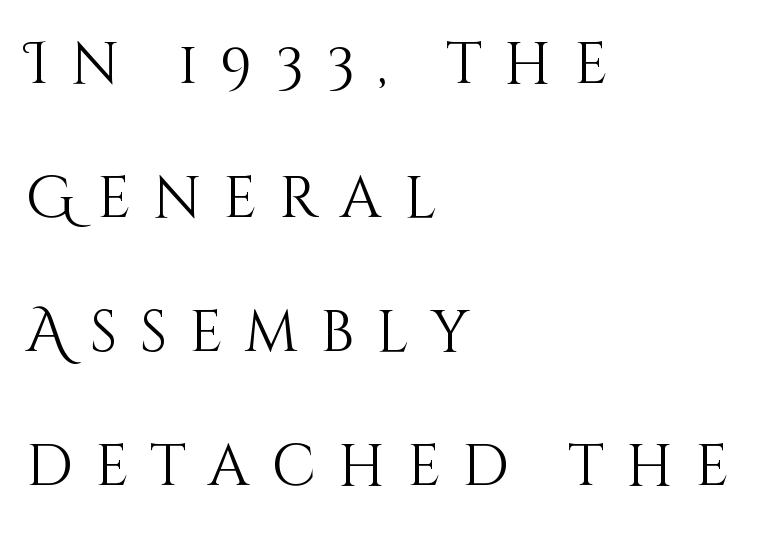
{"italic": "no", "bold": "no", "weight": "light", "width": "normal", "stroke_contrast": "medium", "x_height": "large", "monospaced": "no", "underline": "no", "align": "left", "line_spacing": "loose", "line_spacing_ratio": 2.31, "letter_spacing": "wide", "letter_spacing_em": 0.38, "glyph_px": 58}
